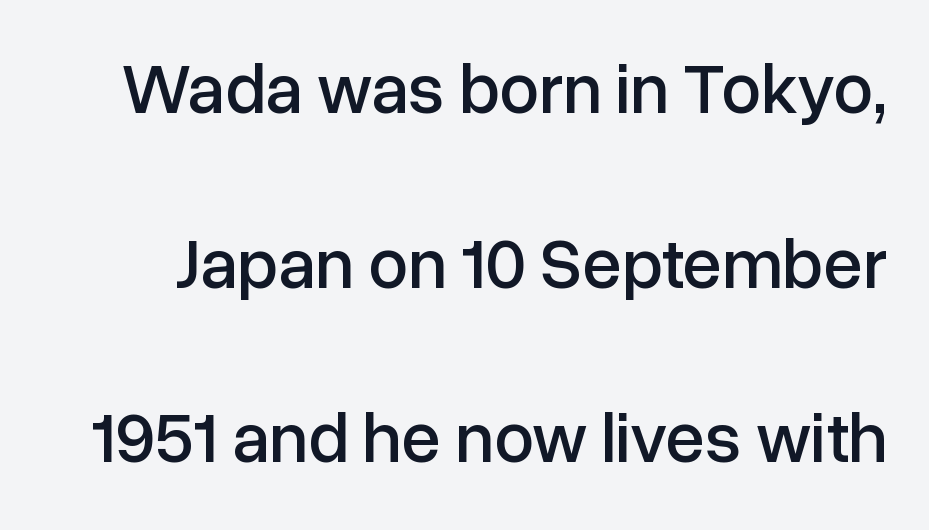
{"serif": "no", "italic": "no", "width": "normal", "stroke_contrast": "low", "x_height": "medium", "monospaced": "no", "underline": "no", "line_spacing": "loose", "line_spacing_ratio": 2.46, "letter_spacing": "normal", "letter_spacing_em": 0.0, "glyph_px": 71}
